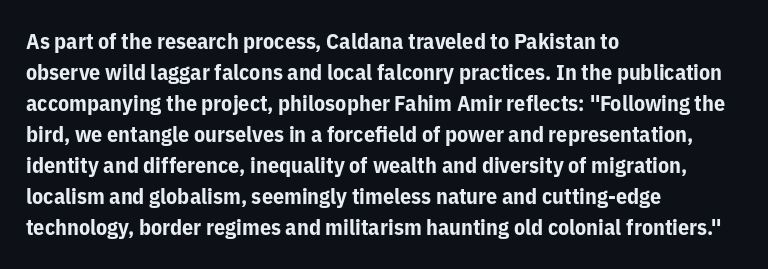
Ordinary non-slanted type is in use. The space between consecutive lines is moderate. The strokes are fattened all the way to bold. No extra tracking has been applied to these lines. Quick note: underline off. The typesetter chose a ragged-right arrangement here.
